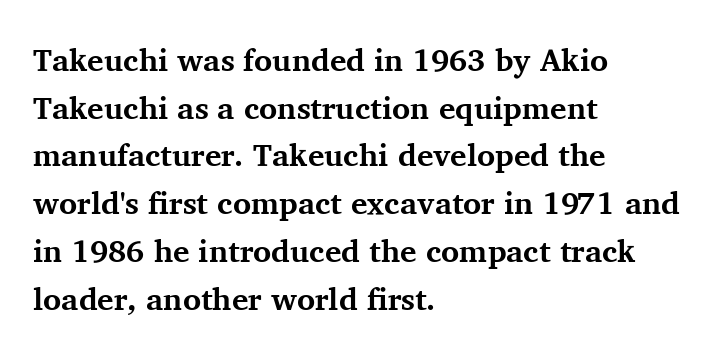
Q: Is the text bold? A: Yes.
Q: Is the text italic (slanted)? A: No, it is upright.
Q: Is the typeface a serif or a sans-serif typeface? A: Serif.
Q: Is the text underlined? A: No.
Q: How is the paragraph aligned? A: Left-aligned.
Q: Is the spacing between letters normal or unusually wide? A: Normal.
Q: Is the spacing between lines tight, normal or loose? A: Normal.
Q: Width (condensed, normal, or wide)? A: Normal.
Q: Stroke contrast? A: Medium.
Q: x-height? A: Medium.
Q: Monospaced? A: No.
